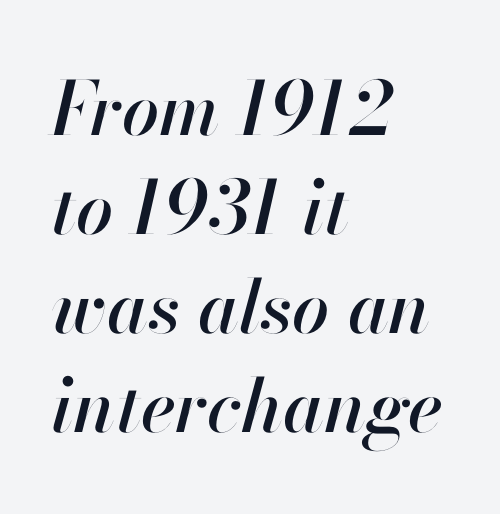
Q: Is the text italic (slanted)? A: Yes, it leans right by about 13 degrees.
Q: Is the text underlined? A: No.
Q: How is the paragraph aligned? A: Left-aligned.
Q: Is the spacing between letters normal or unusually wide? A: Normal.
Q: Is the spacing between lines tight, normal or loose? A: Normal.
Q: Width (condensed, normal, or wide)? A: Normal.
Q: Stroke contrast? A: High.
Q: x-height? A: Small.
Q: Monospaced? A: No.
